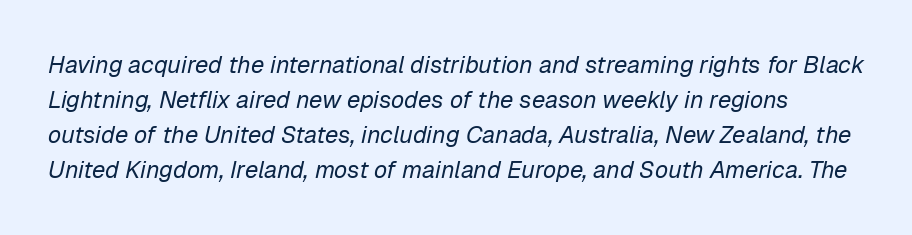
Q: Is the text bold? A: No.
Q: Is the text italic (slanted)? A: Yes, it leans right by about 12 degrees.
Q: Is the text underlined? A: No.
Q: Is the spacing between letters normal or unusually wide? A: Normal.
Q: Is the spacing between lines tight, normal or loose? A: Normal.
